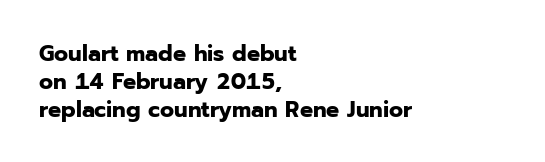
Short and long lines alike share a common starting point at left. Unlike italic type, these characters show no tilt at all. The passage shown is emphatically bold. The face used here is rendered with its standard letterfit. The space beneath each line is pristine and unruled.
